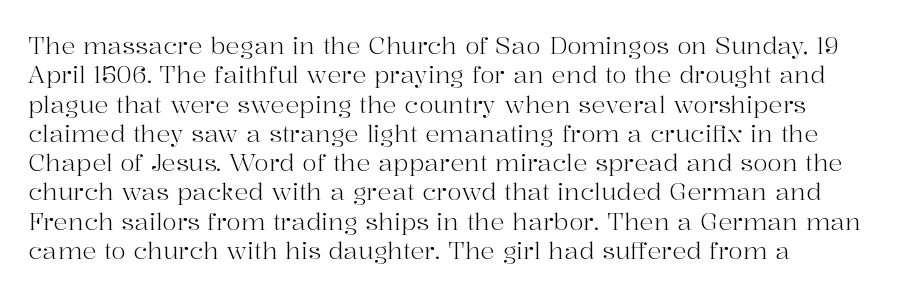
Q: Is the text bold? A: No.
Q: Is the text italic (slanted)? A: No, it is upright.
Q: Is the text underlined? A: No.
Q: Is the spacing between letters normal or unusually wide? A: Normal.
